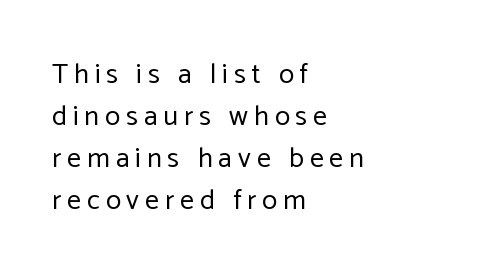
The passage shown is typeset with a sans-serif family. You could not count columns in this text — the font is proportionally spaced. Honestly, the row spacing looks completely unremarkable. Does the lettering tilt? It doesn't — this is upright.
